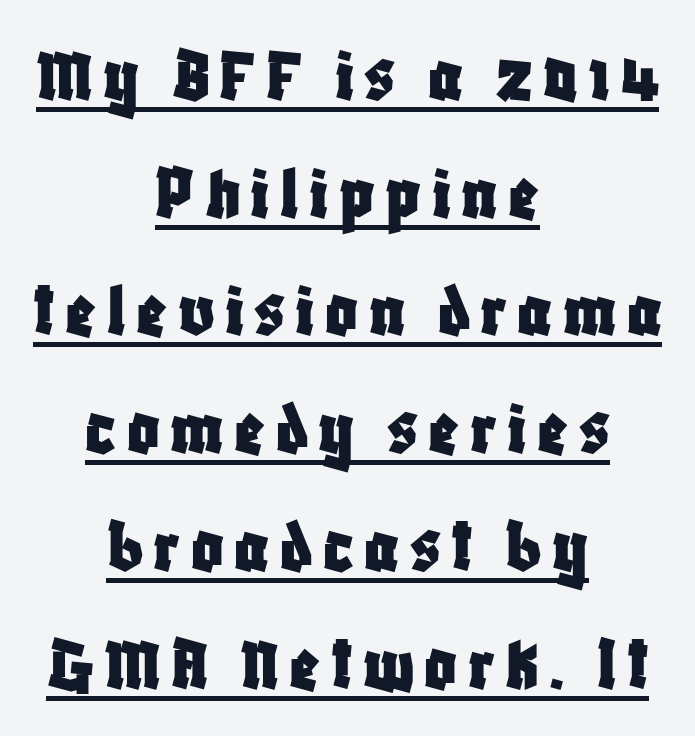
Q: Is the text italic (slanted)? A: No, it is upright.
Q: Is the typeface a serif or a sans-serif typeface? A: Sans-serif.
Q: Is the text underlined? A: Yes.
Q: How is the paragraph aligned? A: Centered.
Q: Is the spacing between lines tight, normal or loose? A: Normal.
Q: Width (condensed, normal, or wide)? A: Condensed.
Q: Stroke contrast? A: Low.
Q: x-height? A: Large.
Q: Monospaced? A: No.
